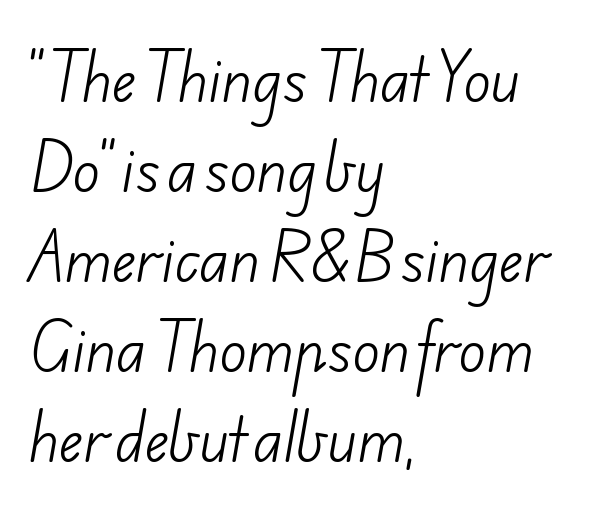
Q: Is the text bold? A: No.
Q: Is the typeface a serif or a sans-serif typeface? A: Sans-serif.
Q: Is the text underlined? A: No.
Q: How is the paragraph aligned? A: Left-aligned.
Q: Is the spacing between letters normal or unusually wide? A: Normal.
Q: Is the spacing between lines tight, normal or loose? A: Normal.
Q: Width (condensed, normal, or wide)? A: Normal.
Q: Stroke contrast? A: Low.
Q: x-height? A: Small.
Q: Monospaced? A: No.
